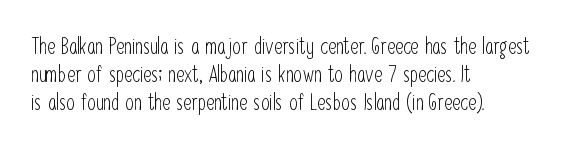
The image shows 22 px text type, upright; set left-aligned, normal line spacing (1.28x), normal letter spacing, not underlined.
